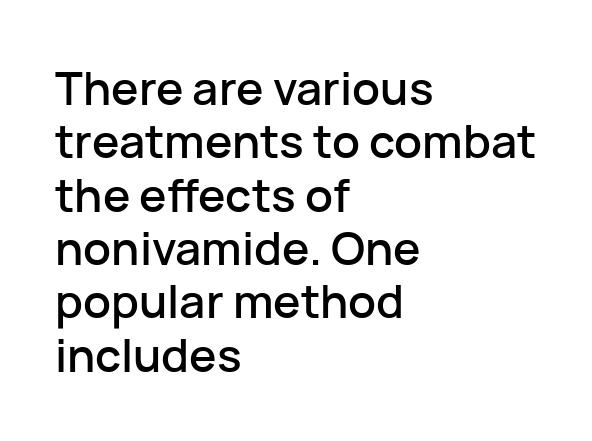
Type style note: lacks serifs. Each word holds together tightly as a unit, with standard inter-letter gaps. The zone under the glyphs is completely vacant. Caption: multi-line text, flush left, ragged right. A typesetter would call this proportional, since set widths differ per character. Quick note: not italic, upright.
